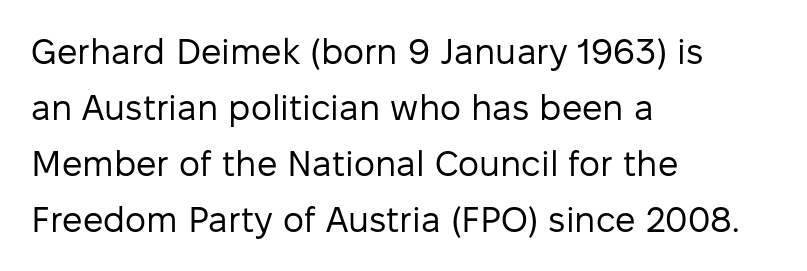
{"serif": "no", "italic": "no", "bold": "no", "weight": "regular", "width": "normal", "stroke_contrast": "low", "x_height": "medium", "monospaced": "no", "underline": "no", "align": "left", "line_spacing": "normal", "line_spacing_ratio": 1.56, "letter_spacing": "normal", "letter_spacing_em": 0.0, "glyph_px": 36}
